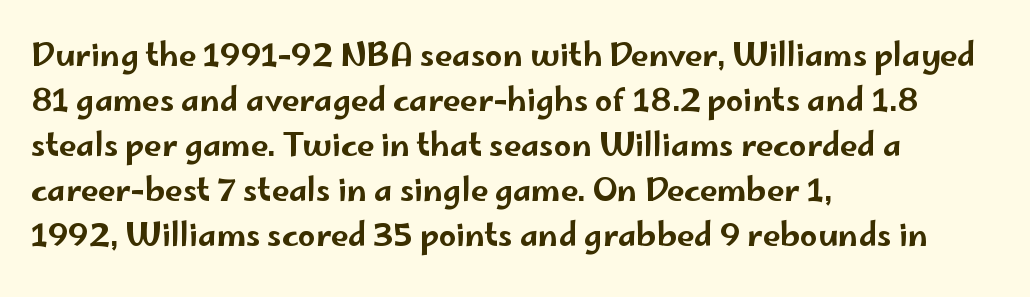
The image shows 31 px wide sans-serif type, upright; set left-aligned, normal line spacing (1.45x), normal letter spacing, not underlined; low stroke contrast and a small x-height.
